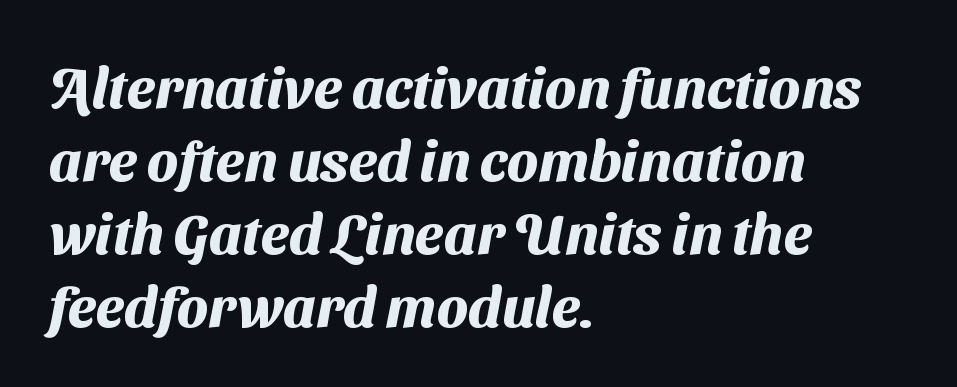
{"serif": "no", "bold": "yes", "weight": "heavy", "width": "normal", "stroke_contrast": "medium", "x_height": "medium", "monospaced": "no", "underline": "no", "align": "left", "line_spacing": "normal", "line_spacing_ratio": 1.28, "letter_spacing": "normal", "letter_spacing_em": 0.0, "glyph_px": 57}
